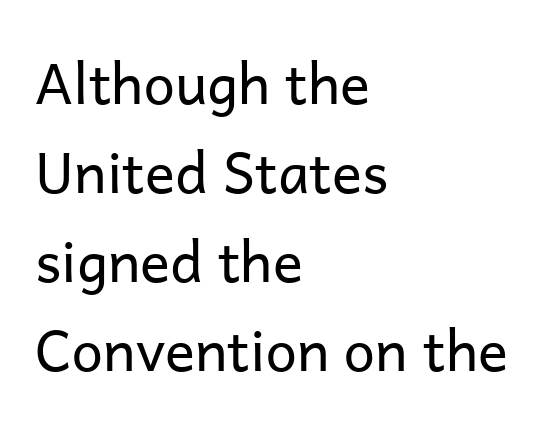
{"serif": "no", "italic": "no", "bold": "no", "weight": "regular", "width": "normal", "stroke_contrast": "low", "x_height": "medium", "monospaced": "no", "underline": "no", "align": "left", "line_spacing": "normal", "line_spacing_ratio": 1.59, "letter_spacing": "normal", "letter_spacing_em": 0.0, "glyph_px": 56}
